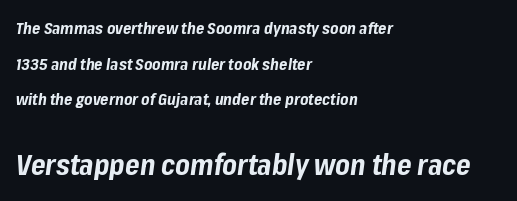
Q: Is the text bold? A: Yes.
Q: Is the text italic (slanted)? A: Yes, it leans right by about 8 degrees.
Q: Is the text underlined? A: No.
Q: How is the paragraph aligned? A: Left-aligned.
Q: Is the spacing between letters normal or unusually wide? A: Normal.
Q: Is the spacing between lines tight, normal or loose? A: Loose.
Q: Which block of text is set in a larger size, the first (top) or the second (bottom)? A: The second (bottom) one.
Q: Width (condensed, normal, or wide)? A: Normal.
Q: Stroke contrast? A: Low.
Q: x-height? A: Medium.
Q: Monospaced? A: No.
